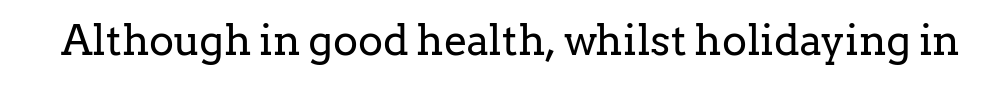
Q: Is the text bold? A: No.
Q: Is the text italic (slanted)? A: No, it is upright.
Q: Is the typeface a serif or a sans-serif typeface? A: Serif.
Q: Is the text underlined? A: No.
Q: Is the spacing between letters normal or unusually wide? A: Normal.
Q: Width (condensed, normal, or wide)? A: Normal.
Q: Stroke contrast? A: Low.
Q: x-height? A: Medium.
Q: Monospaced? A: No.
